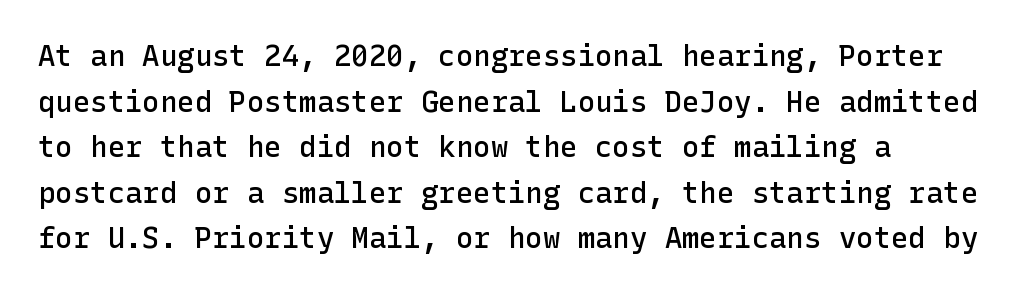
The typesetter chose a ragged-right arrangement here. Does the type have serifs? No, each stem ends abruptly. Letter spacing: default. Every stem runs plumb, perpendicular to the baseline. Descender tails drop into unmarked territory.
